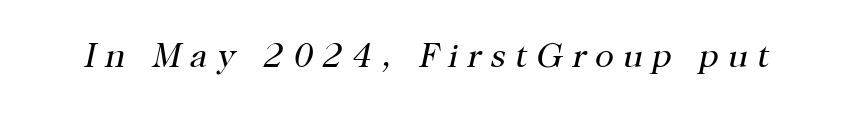
The letterforms stand isolated, each surrounded by extra space. Stem width sits at or under what a default text font uses. This rendering employs a face with finishing strokes, i.e., a serif. The face used here is proportionally spaced, like ordinary book or web type.
